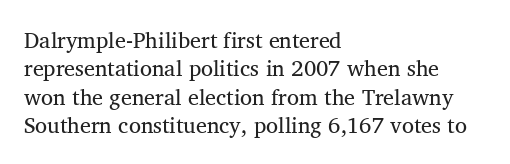
Q: Is the text bold? A: No.
Q: Is the text italic (slanted)? A: No, it is upright.
Q: Is the text underlined? A: No.
Q: How is the paragraph aligned? A: Left-aligned.
Q: Is the spacing between letters normal or unusually wide? A: Normal.
Q: Is the spacing between lines tight, normal or loose? A: Normal.
